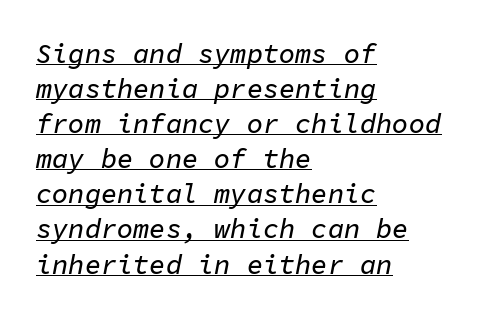
{"italic": "yes", "lean": "right", "slant_degrees": 11, "underline": "yes", "align": "left", "line_spacing": "normal", "line_spacing_ratio": 1.3, "letter_spacing": "normal", "letter_spacing_em": 0.0, "glyph_px": 27}
